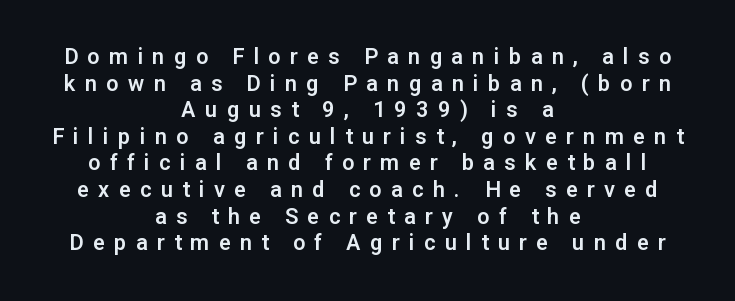
The image shows 22 px text type, upright; set centered, line spacing 1.21x, unusually wide letter spacing (+0.42 em), not underlined.
